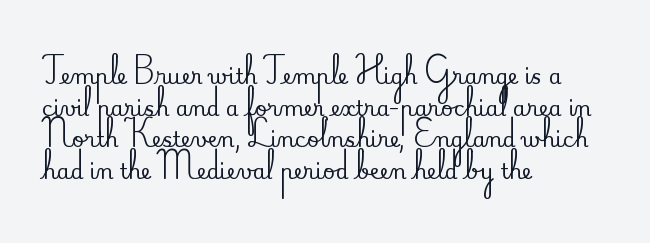
The image shows 21 px text type, upright; set left-aligned, normal line spacing (1.51x), normal letter spacing, not underlined.
